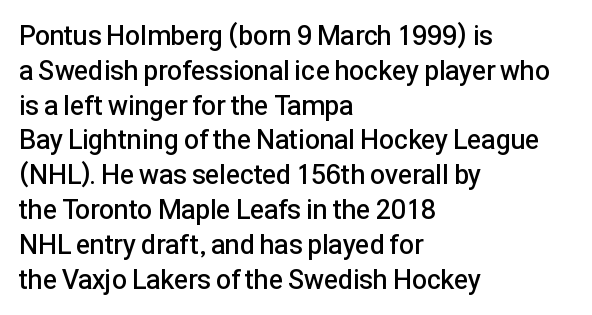
The image shows 27 px text type, upright; set left-aligned, normal line spacing (1.29x), normal letter spacing, not underlined.
